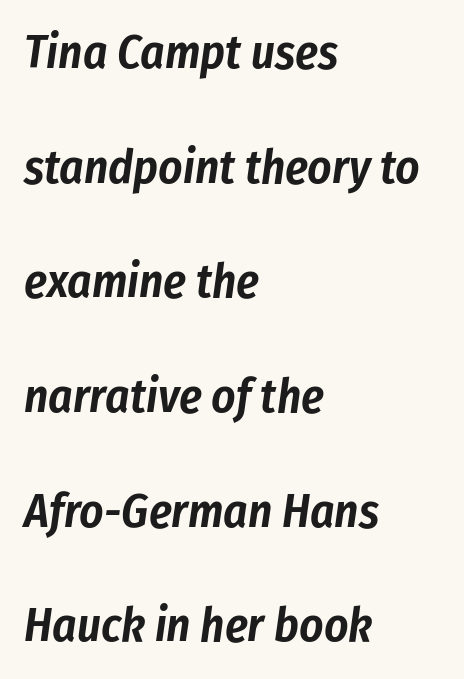
The image shows 47 px condensed type, italic (leaning right); set left-aligned, loose line spacing (2.44x), normal letter spacing, not underlined; low stroke contrast and a medium x-height.
